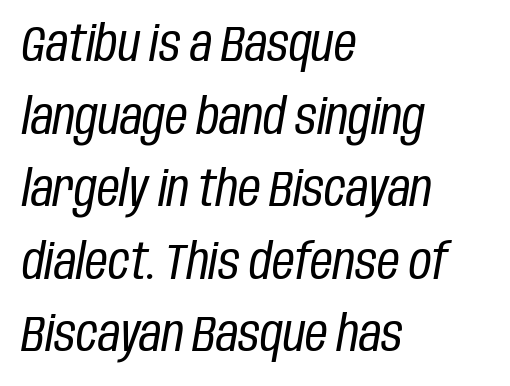
The zone under the glyphs is completely vacant. The font's italic variant was chosen for this text. These lines are rendered in a variable-pitch font. Horizontal alignment here is leftward, the default for most running prose. You could call the tracking neutral — neither tight nor loose.
